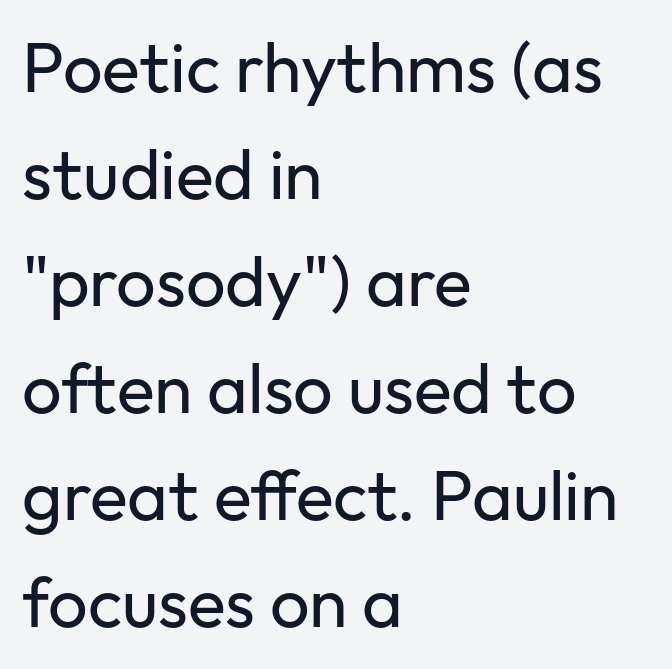
Regarding serifs, this sample does without them. Check under the words: just untouched page. Varying glyph widths throughout — classic text-font behaviour. A roman cut, with each character standing at attention. Nothing unusual about the tracking: characters are spaced as the font intends.
